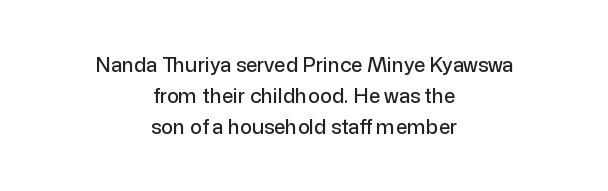
The image shows 20 px text type, upright; set centered, normal line spacing (1.54x), normal letter spacing, not underlined.
